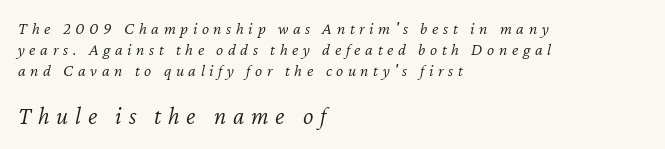
{"italic": "yes", "lean": "right", "slant_degrees": 12, "bold": "no", "underline": "no", "align": "left", "line_spacing_ratio": 1.24, "letter_spacing": "wide", "letter_spacing_em": 0.27, "larger_block": "second", "size_ratio": 1.47, "glyph_px": 25}
